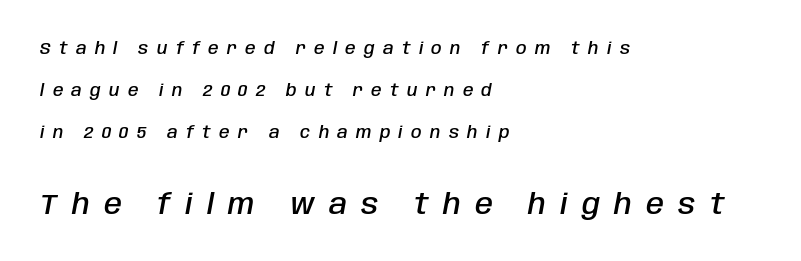
{"italic": "yes", "lean": "right", "slant_degrees": 10, "bold": "semi", "weight": "semibold", "width": "condensed", "stroke_contrast": "low", "x_height": "large", "monospaced": "no", "underline": "no", "align": "left", "line_spacing": "loose", "line_spacing_ratio": 2.48, "letter_spacing": "wide", "letter_spacing_em": 0.49, "larger_block": "second", "size_ratio": 1.71, "glyph_px": 29}
